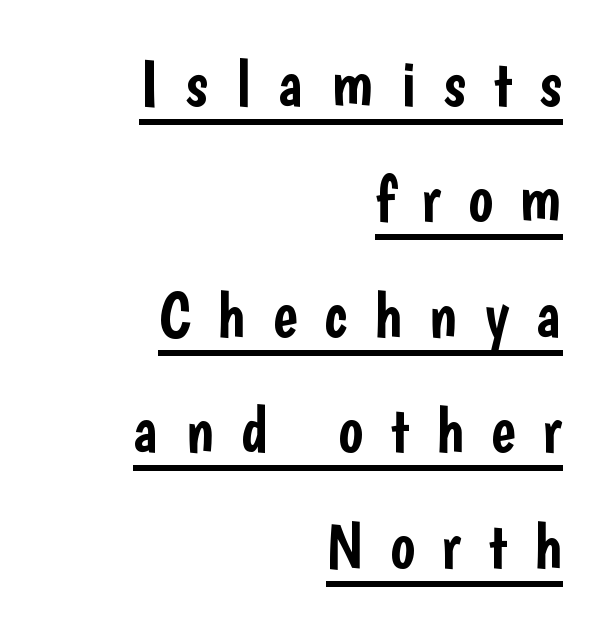
A student would call this right alignment; a typographer would say flush right, rag left. The passage shown is underscored from start to finish. These lines have a slow, spaced-out rhythm from letter to letter. Nope, no serifs anywhere on these letters. The font's upright variant was chosen for this text.
